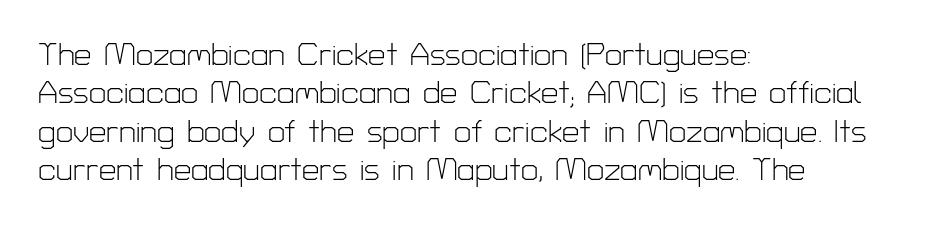
Leftover space on each line is placed entirely after the last word. The letterforms sit at book weight or below. You can tell it's not italic because the verticals are truly vertical. The glyphs are unaccompanied by any horizontal stroke below them. Regarding serifs, this sample does without them.
